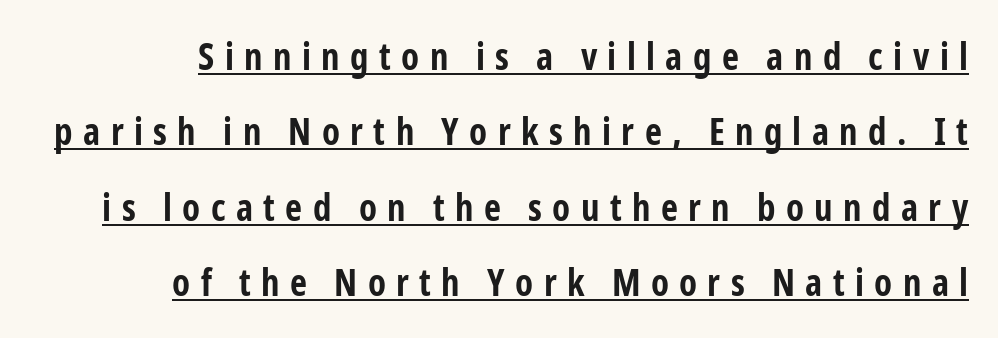
{"serif": "no", "italic": "no", "bold": "yes", "weight": "bold", "width": "condensed", "stroke_contrast": "low", "x_height": "medium", "monospaced": "no", "underline": "yes", "align": "right", "line_spacing": "loose", "line_spacing_ratio": 2.04, "letter_spacing": "wide", "letter_spacing_em": 0.28, "glyph_px": 37}
